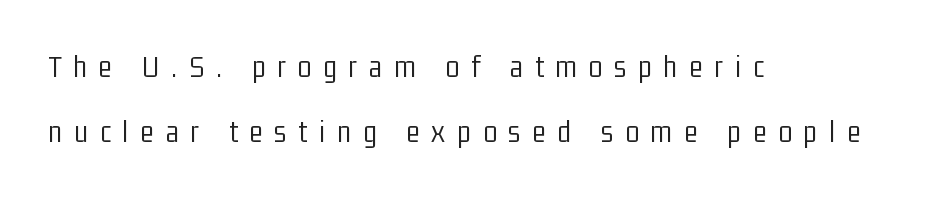
The weight would be labelled regular, book, light, or lighter still. Each letter keeps its own natural width here, so spacing adapts to shape. The line texture is sparse and dotted thanks to wide tracking. The font's upright variant was chosen for this text. Leading is clearly above the norm, producing a sparse column.
